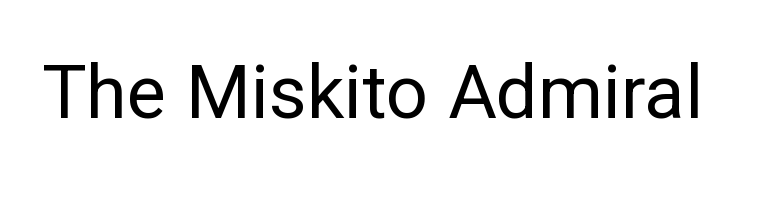
Q: Is the text bold? A: No.
Q: Is the text italic (slanted)? A: No, it is upright.
Q: Is the typeface a serif or a sans-serif typeface? A: Sans-serif.
Q: Is the text underlined? A: No.
Q: Is the spacing between letters normal or unusually wide? A: Normal.
Q: Width (condensed, normal, or wide)? A: Normal.
Q: Stroke contrast? A: Low.
Q: x-height? A: Medium.
Q: Monospaced? A: No.
